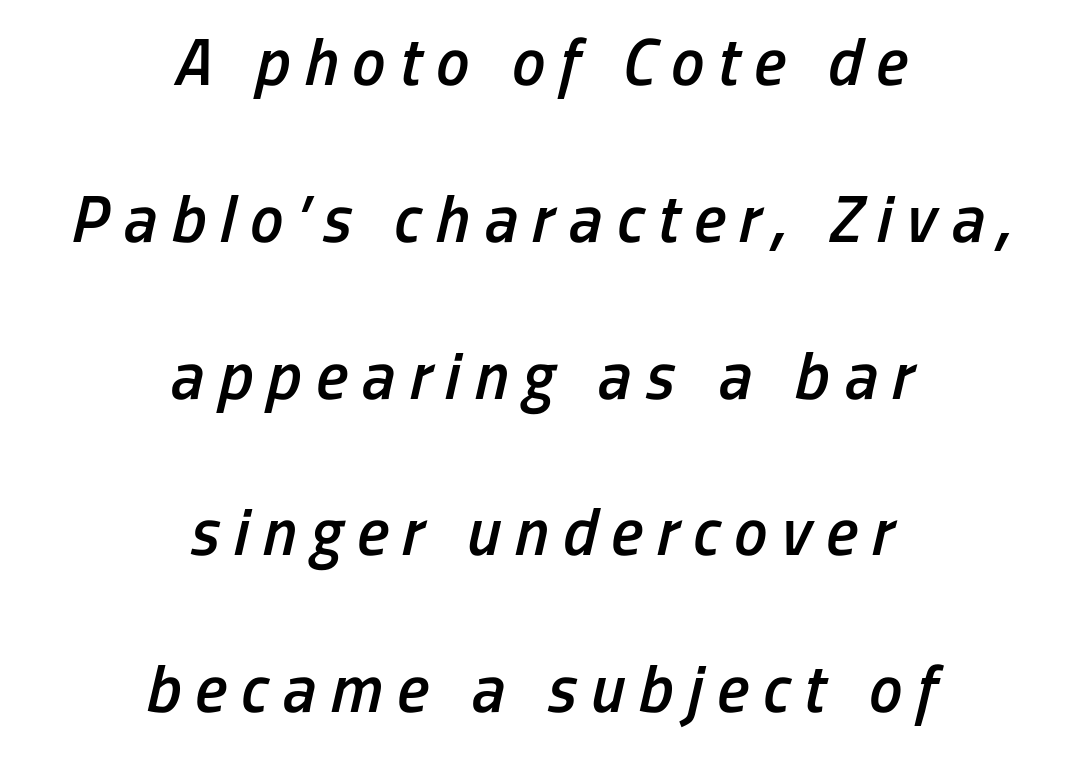
Does the copy run flush right? No — it is centered line by line. It's the slanting kind of type. The letters advance in unequal steps, a hallmark of proportional type. The rendering uses a semibold face; strokes are thickened but not to full bold. Airy leading. The rendering inserts visible extra space after every character.
